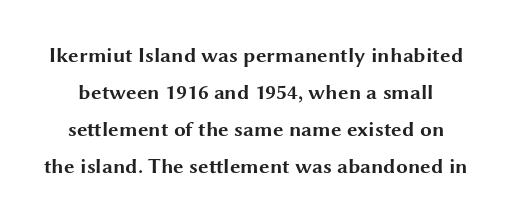
Q: Is the text bold? A: Yes.
Q: Is the text italic (slanted)? A: No, it is upright.
Q: Is the text underlined? A: No.
Q: Is the spacing between letters normal or unusually wide? A: Normal.
